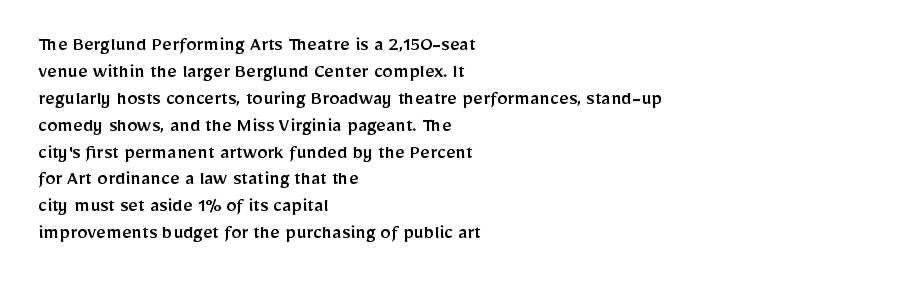
{"italic": "no", "underline": "no", "align": "left", "line_spacing": "normal", "line_spacing_ratio": 1.28, "letter_spacing": "normal", "letter_spacing_em": 0.0, "glyph_px": 21}
